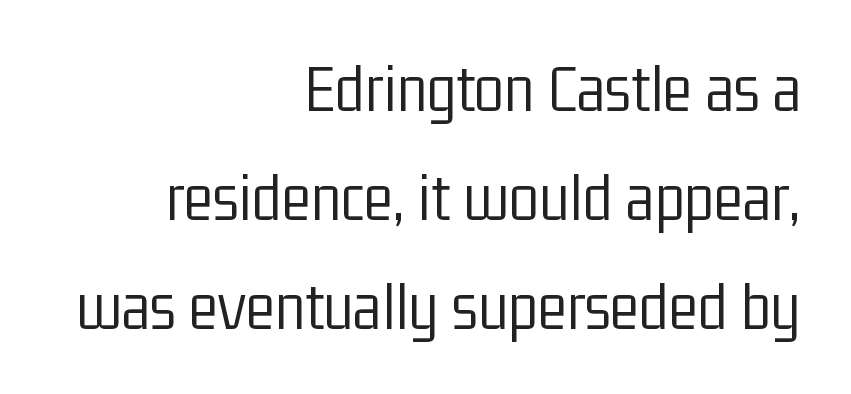
All the whitespace from short lines collects on the left. A typesetter would call this zero additional tracking. A typesetter would call this proportional, since set widths differ per character. The characters are drawn with everyday or finer stroke widths. This is roman type, the default non-slanted kind.
